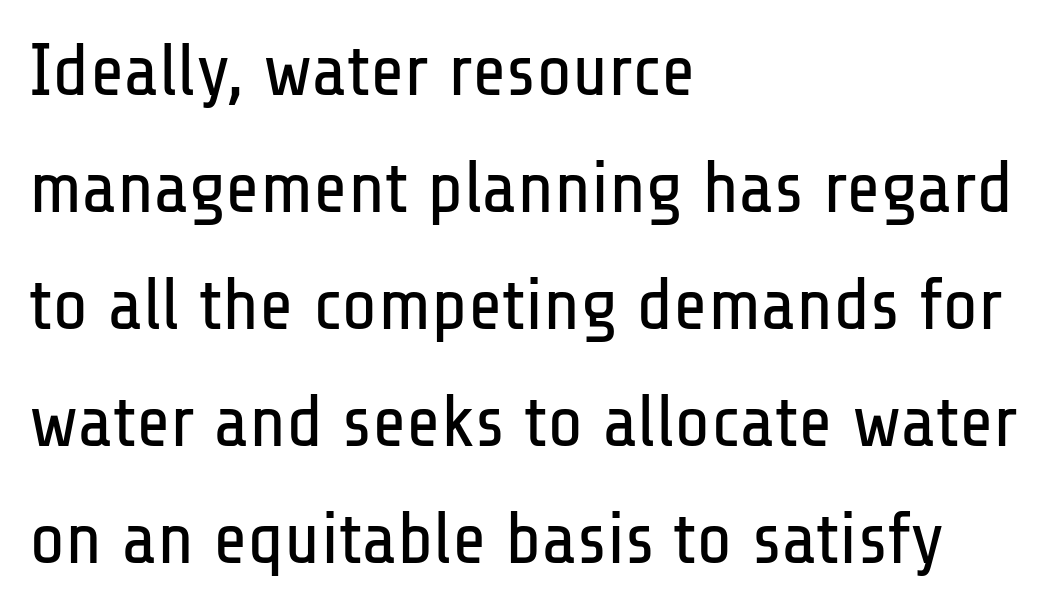
The image shows 74 px regular-weight, condensed sans-serif type, upright; set left-aligned, normal line spacing (1.58x), normal letter spacing, not underlined; low stroke contrast and a medium x-height.
